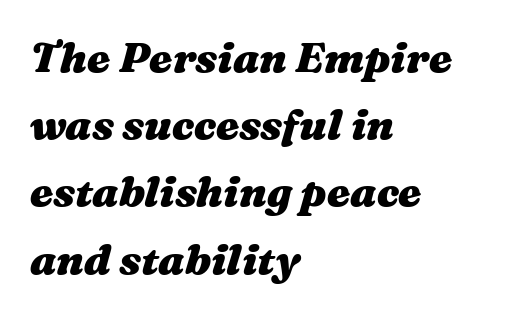
These lines are rendered in a variable-pitch font. Each new line begins a customary step beneath the previous one. You'd pick this weight for a headline — it's a proper bold. Looking at the ascenders, they clearly lean. The foot of each line stays bare and open.
